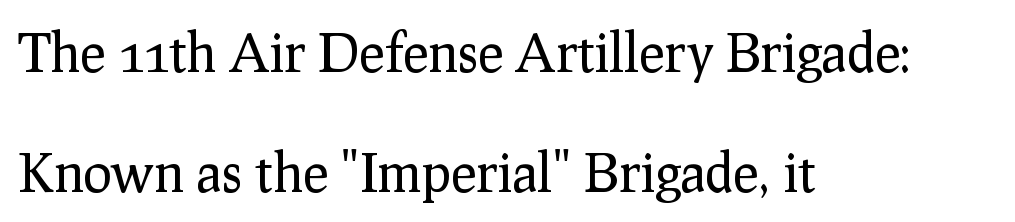
Q: Is the text bold? A: No.
Q: Is the text italic (slanted)? A: No, it is upright.
Q: Is the typeface a serif or a sans-serif typeface? A: Serif.
Q: Is the text underlined? A: No.
Q: How is the paragraph aligned? A: Left-aligned.
Q: Is the spacing between letters normal or unusually wide? A: Normal.
Q: Is the spacing between lines tight, normal or loose? A: Loose.
Q: Width (condensed, normal, or wide)? A: Normal.
Q: Stroke contrast? A: Low.
Q: x-height? A: Medium.
Q: Monospaced? A: No.
